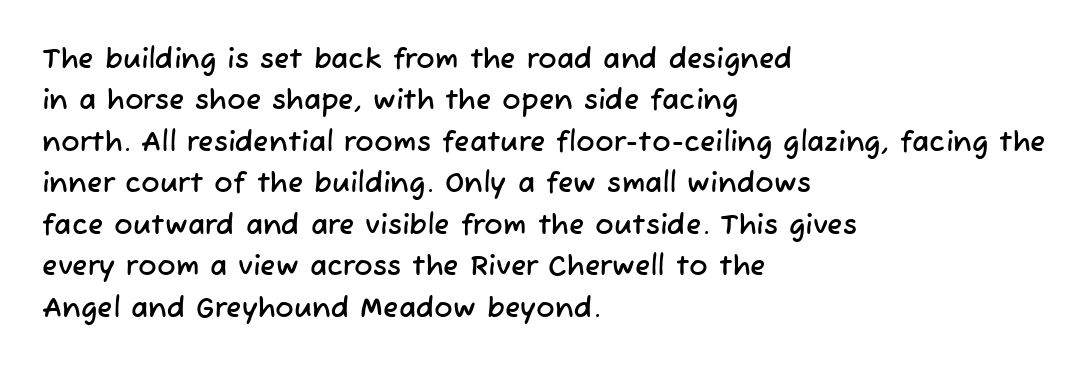
Q: Is the typeface a serif or a sans-serif typeface? A: Sans-serif.
Q: Is the text underlined? A: No.
Q: How is the paragraph aligned? A: Left-aligned.
Q: Is the spacing between letters normal or unusually wide? A: Normal.
Q: Is the spacing between lines tight, normal or loose? A: Normal.
Q: Width (condensed, normal, or wide)? A: Normal.
Q: Stroke contrast? A: Low.
Q: x-height? A: Medium.
Q: Monospaced? A: No.
